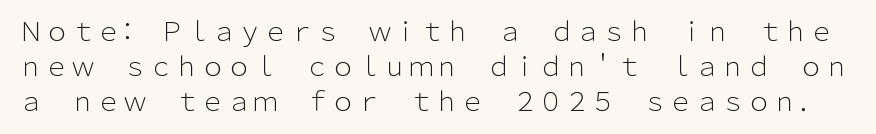
Descenders hang freely into open space. Do the letters lean? They stand straight. Stems and bowls with no extra thickness — not bold. Letter spacing: default.
